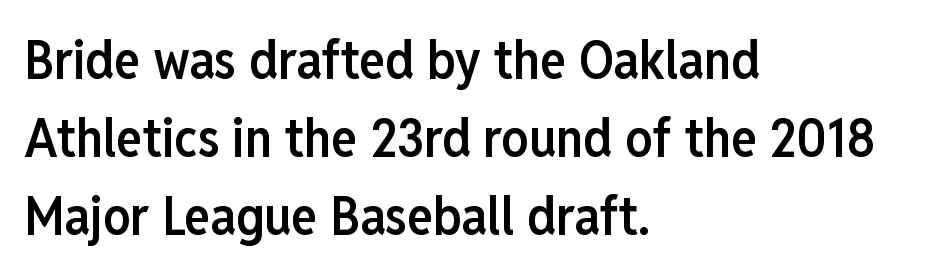
Q: Is the text bold? A: Semi-bold.
Q: Is the text italic (slanted)? A: No, it is upright.
Q: Is the typeface a serif or a sans-serif typeface? A: Sans-serif.
Q: Is the text underlined? A: No.
Q: How is the paragraph aligned? A: Left-aligned.
Q: Is the spacing between letters normal or unusually wide? A: Normal.
Q: Is the spacing between lines tight, normal or loose? A: Normal.
Q: Width (condensed, normal, or wide)? A: Condensed.
Q: Stroke contrast? A: Low.
Q: x-height? A: Medium.
Q: Monospaced? A: No.
